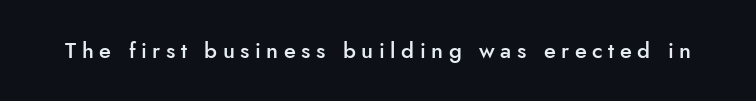
The image shows 22 px text type, upright; set unusually wide letter spacing (+0.25 em), not underlined.
